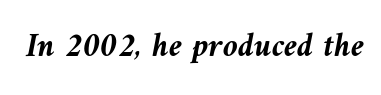
Q: Is the text bold? A: Yes.
Q: Is the text italic (slanted)? A: Yes, it leans left by about 9 degrees.
Q: Is the text underlined? A: No.
Q: Is the spacing between letters normal or unusually wide? A: Normal.
Q: Width (condensed, normal, or wide)? A: Normal.
Q: Stroke contrast? A: Medium.
Q: x-height? A: Medium.
Q: Monospaced? A: No.
